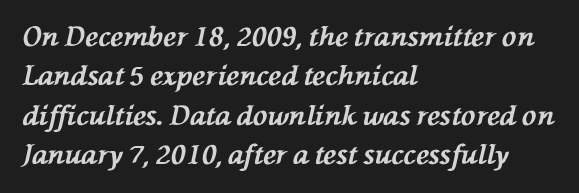
The image shows 27 px bold type, italic (leaning left); set left-aligned, normal line spacing (1.46x), normal letter spacing, not underlined.
